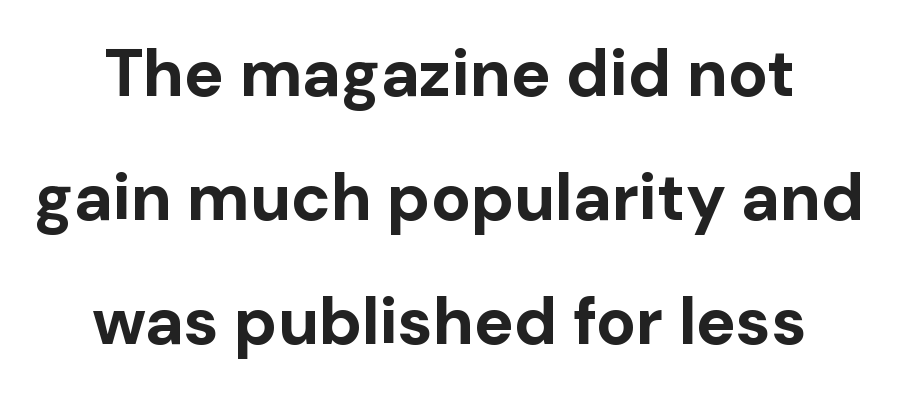
The letters are bold, with thick, heavy strokes. Descender tails drop into unmarked territory. Every character sits straight up, as roman type does. Examine the stroke ends and you'll find no serifs.
